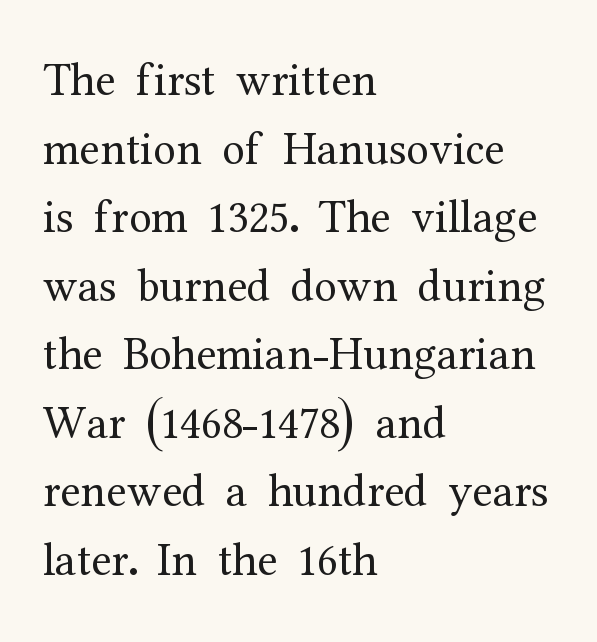
The lines are quadded left. Characters remain perfectly vertical along every line. Each row of text sits above clean, open space. The line-height multiplier appears to be the usual default. Characters follow at the spacing the type designer built in. To sum up the face: it has serifs.
